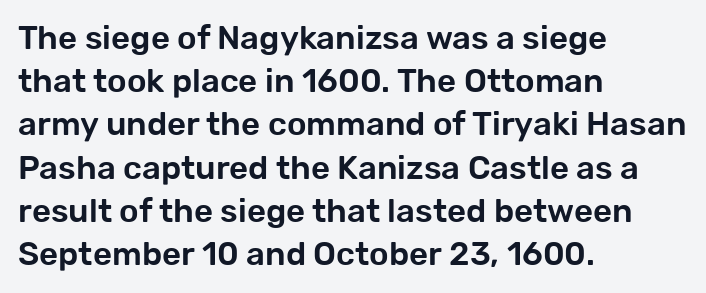
Q: Is the text italic (slanted)? A: No, it is upright.
Q: Is the typeface a serif or a sans-serif typeface? A: Sans-serif.
Q: Is the text underlined? A: No.
Q: How is the paragraph aligned? A: Left-aligned.
Q: Is the spacing between letters normal or unusually wide? A: Normal.
Q: Is the spacing between lines tight, normal or loose? A: Normal.
Q: Width (condensed, normal, or wide)? A: Normal.
Q: Stroke contrast? A: Low.
Q: x-height? A: Medium.
Q: Monospaced? A: No.
